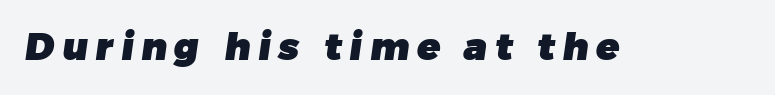
Set as a true bold cut, around the 700 mark. Looks like regular typesetting: each glyph gets only the width it needs. You can tell from the bare stems that sans-serif type was used. Students, note that the glyphs here are deliberately spaced far apart.
